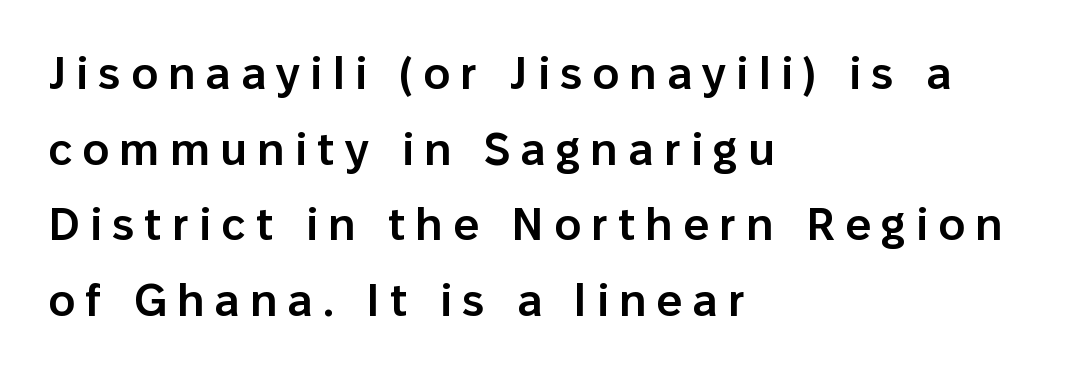
The image shows 45 px semibold sans-serif type, upright; set left-aligned, normal line spacing (1.68x), unusually wide letter spacing (+0.23 em), not underlined; low stroke contrast and a medium x-height.
